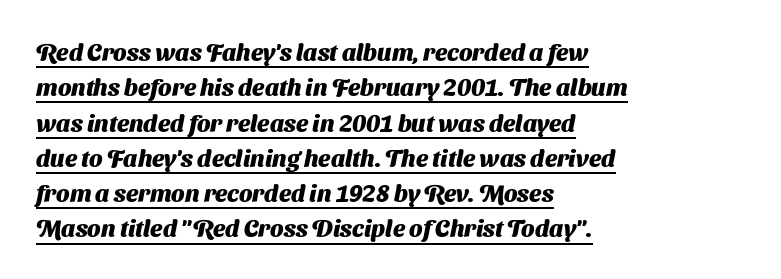
Q: Is the text bold? A: Yes.
Q: Is the text underlined? A: Yes.
Q: How is the paragraph aligned? A: Left-aligned.
Q: Is the spacing between letters normal or unusually wide? A: Normal.
Q: Is the spacing between lines tight, normal or loose? A: Normal.
